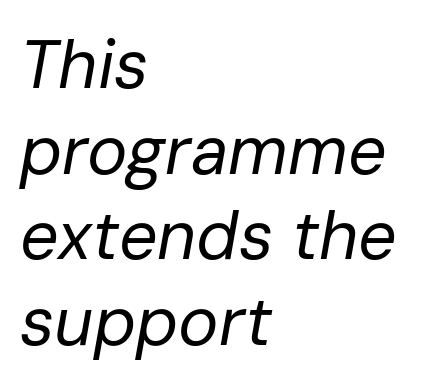
{"italic": "yes", "lean": "right", "slant_degrees": 10, "bold": "no", "weight": "regular", "width": "normal", "stroke_contrast": "low", "x_height": "medium", "monospaced": "no", "underline": "no", "align": "left", "line_spacing": "normal", "line_spacing_ratio": 1.26, "letter_spacing": "normal", "letter_spacing_em": 0.0, "glyph_px": 68}
